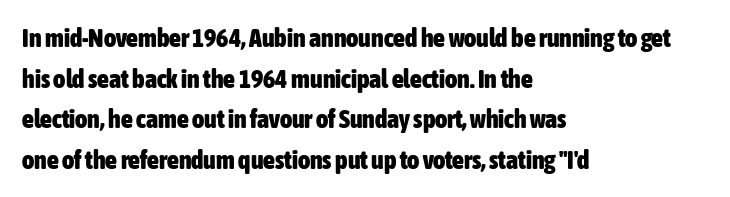
Q: Is the text bold? A: Yes.
Q: Is the text italic (slanted)? A: No, it is upright.
Q: Is the text underlined? A: No.
Q: How is the paragraph aligned? A: Left-aligned.
Q: Is the spacing between letters normal or unusually wide? A: Normal.
Q: Is the spacing between lines tight, normal or loose? A: Normal.
